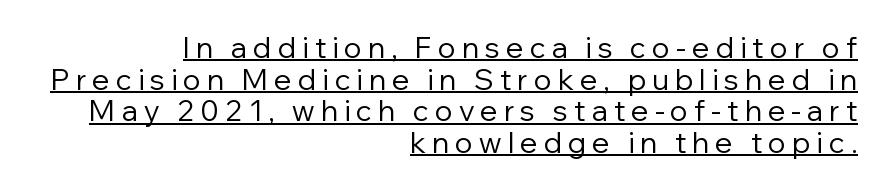
{"serif": "no", "italic": "no", "bold": "no", "weight": "regular", "width": "normal", "stroke_contrast": "low", "x_height": "medium", "monospaced": "no", "underline": "yes", "align": "right", "line_spacing": "tight", "line_spacing_ratio": 1.09, "letter_spacing": "wide", "letter_spacing_em": 0.21, "glyph_px": 29}
